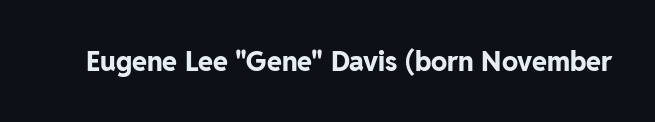
Q: Is the text bold? A: Yes.
Q: Is the text italic (slanted)? A: No, it is upright.
Q: Is the text underlined? A: No.
Q: Is the spacing between letters normal or unusually wide? A: Normal.
